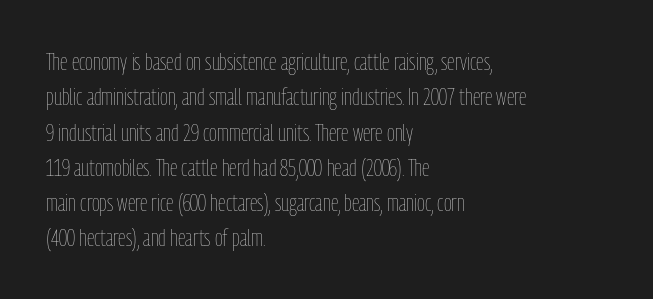
{"italic": "no", "bold": "no", "underline": "no", "align": "left", "line_spacing": "normal", "line_spacing_ratio": 1.47, "letter_spacing": "normal", "letter_spacing_em": 0.0, "glyph_px": 24}
